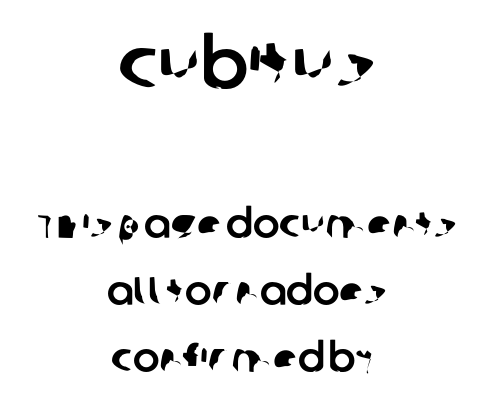
Q: Is the typeface a serif or a sans-serif typeface? A: Sans-serif.
Q: Is the text underlined? A: No.
Q: How is the paragraph aligned? A: Centered.
Q: Is the spacing between letters normal or unusually wide? A: Normal.
Q: Is the spacing between lines tight, normal or loose? A: Normal.
Q: Which block of text is set in a larger size, the first (top) or the second (bottom)? A: The first (top) one.
Q: Width (condensed, normal, or wide)? A: Normal.
Q: Stroke contrast? A: Low.
Q: x-height? A: Large.
Q: Monospaced? A: No.
